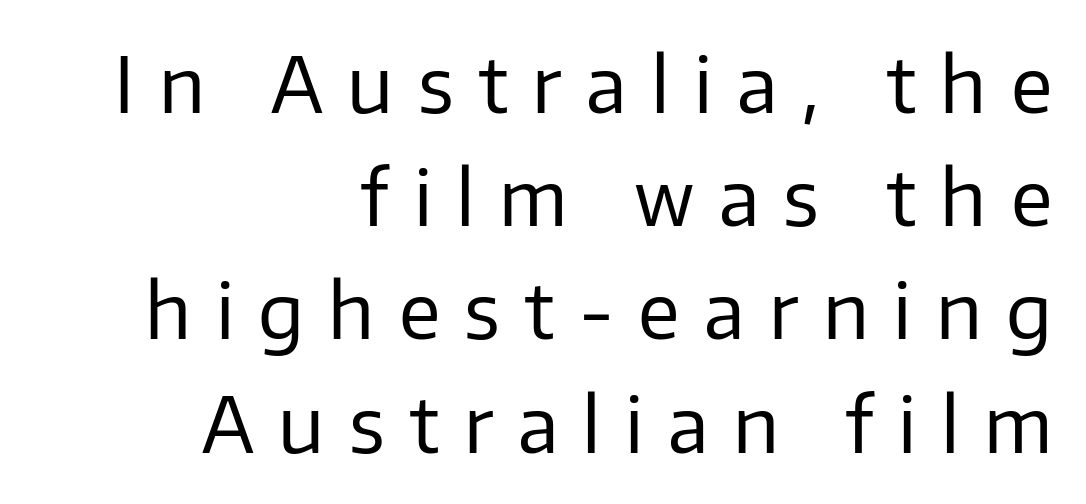
Q: Is the text bold? A: No.
Q: Is the text italic (slanted)? A: No, it is upright.
Q: Is the typeface a serif or a sans-serif typeface? A: Sans-serif.
Q: Is the text underlined? A: No.
Q: How is the paragraph aligned? A: Right-aligned.
Q: Is the spacing between letters normal or unusually wide? A: Unusually wide.
Q: Is the spacing between lines tight, normal or loose? A: Normal.
Q: Width (condensed, normal, or wide)? A: Normal.
Q: Stroke contrast? A: Low.
Q: x-height? A: Medium.
Q: Monospaced? A: No.
